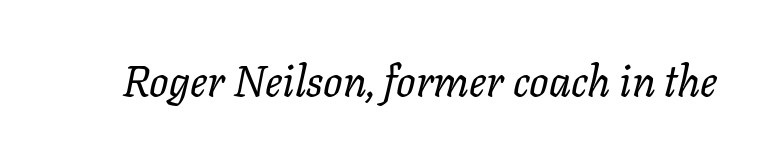
Descenders hang freely into open space. Stem width sits at or under what a default text font uses. A typesetter would call this zero additional tracking. The passage shown is typed in a proportional face where columns would drift. Notice how the stems are inclined rather than vertical — that's the hallmark of italics.
